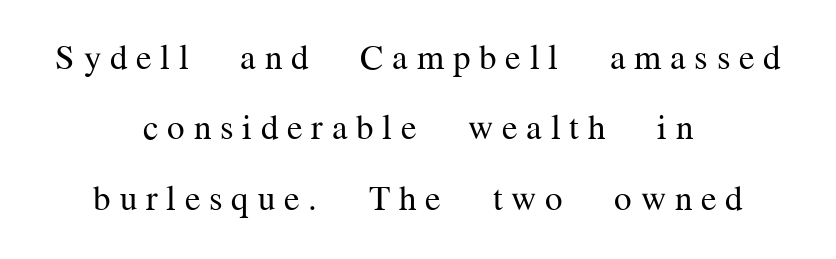
This sample uses an upright cut, with every glyph sitting square on the baseline. Compared with typical paragraphs, the rows here are farther apart. Each letter's strokes conclude with small projecting serifs. Character widths vary here, with narrow letters taking less room than wide ones.
